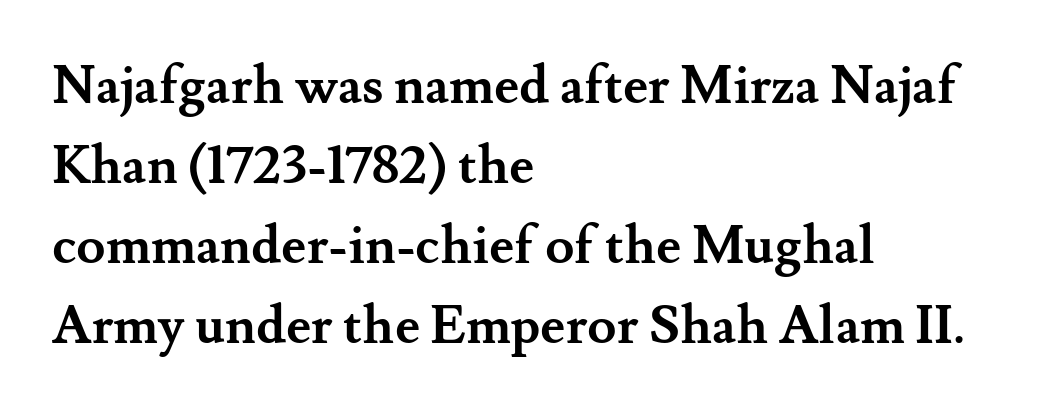
The image shows 53 px semibold serif type, upright; set left-aligned, normal line spacing (1.51x), normal letter spacing, not underlined; medium stroke contrast and a small x-height.
